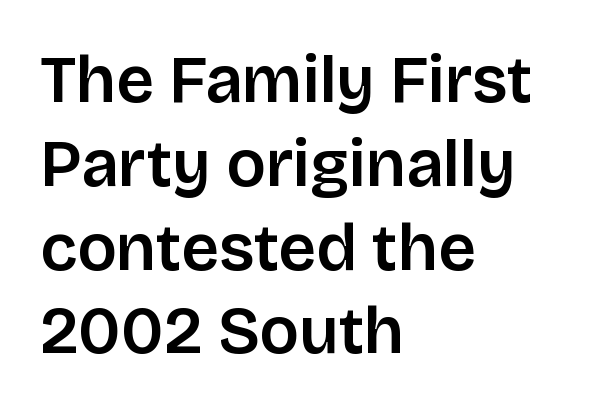
The image shows 66 px semibold sans-serif type, upright; set left-aligned, normal line spacing (1.27x), normal letter spacing, not underlined; low stroke contrast and a large x-height.
